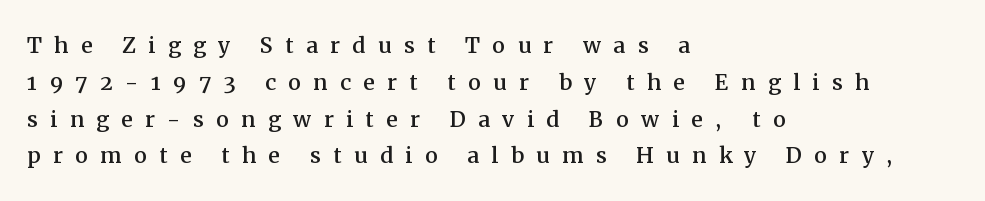
{"serif": "yes", "italic": "no", "width": "normal", "stroke_contrast": "medium", "x_height": "medium", "monospaced": "no", "underline": "no", "align": "left", "line_spacing": "normal", "line_spacing_ratio": 1.27, "letter_spacing": "wide", "letter_spacing_em": 0.42, "glyph_px": 29}
